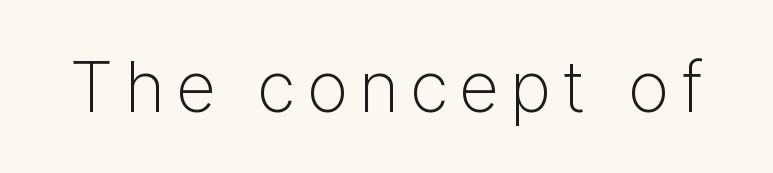
Looks like regular typesetting: each glyph gets only the width it needs. The passage shown is typeset with a sans-serif family. Glance below the letters and you will spot only blank space. The letters look calm and open, with moderate or lighter stems. Style check: upright.
